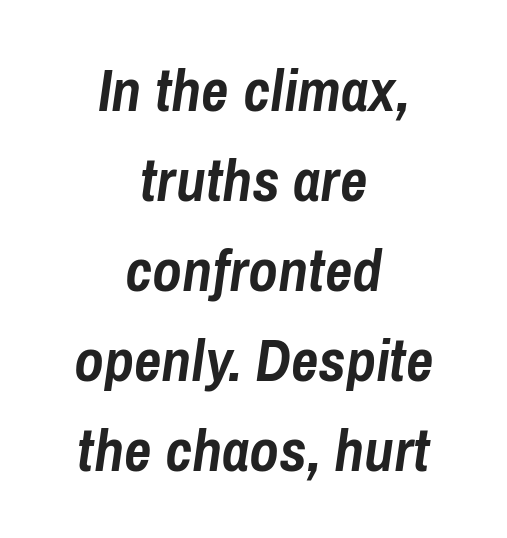
The image shows 60 px semibold, condensed type, italic (leaning right); set centered, normal line spacing (1.5x), normal letter spacing, not underlined; low stroke contrast and a medium x-height.
